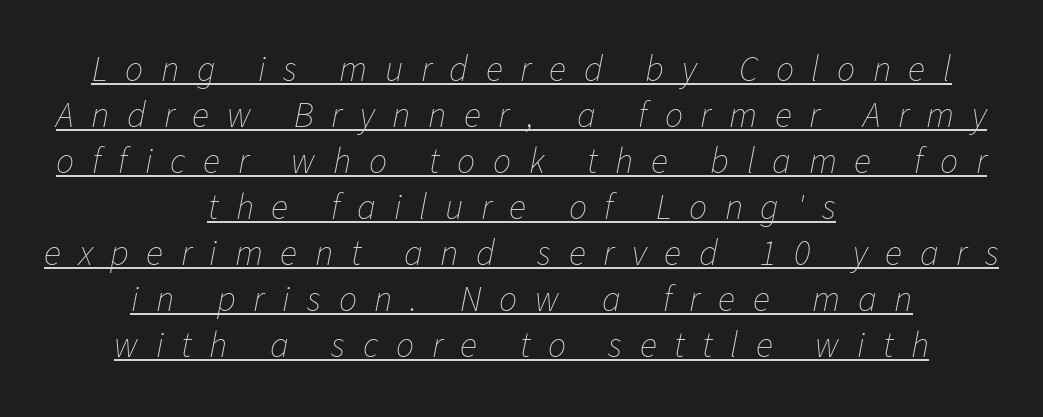
The image shows 36 px thin type, italic (leaning right); set centered, normal line spacing (1.28x), unusually wide letter spacing (+0.49 em), underlined; low stroke contrast and a medium x-height.
